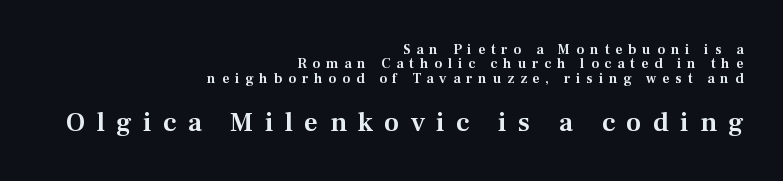
The image shows 27 px text type, upright; set right-aligned, tight line spacing (1.03x), unusually wide letter spacing (+0.42 em), not underlined; the second (bottom) block is 1.93x larger.
